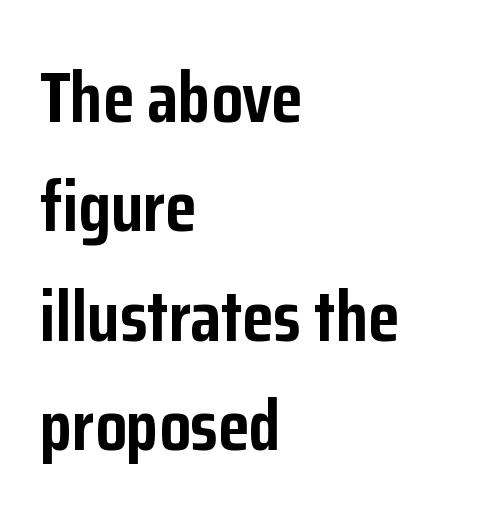
Q: Is the text bold? A: Yes.
Q: Is the text italic (slanted)? A: No, it is upright.
Q: Is the typeface a serif or a sans-serif typeface? A: Sans-serif.
Q: Is the text underlined? A: No.
Q: How is the paragraph aligned? A: Left-aligned.
Q: Is the spacing between letters normal or unusually wide? A: Normal.
Q: Is the spacing between lines tight, normal or loose? A: Normal.
Q: Width (condensed, normal, or wide)? A: Condensed.
Q: Stroke contrast? A: Low.
Q: x-height? A: Medium.
Q: Monospaced? A: No.
